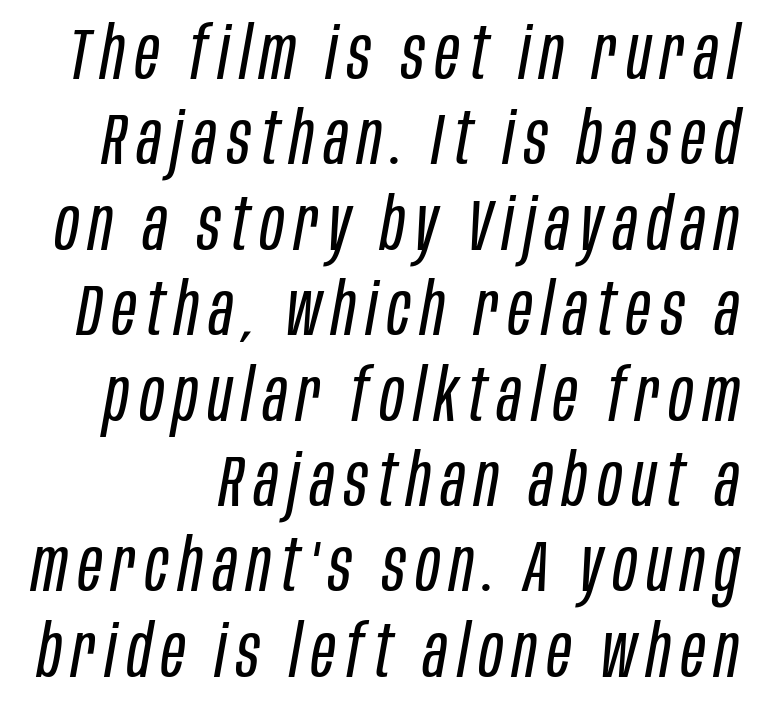
Character widths vary here, with narrow letters taking less room than wide ones. Is the type heavy? It reads as light-to-regular instead. Italic: yes, the glyphs are oblique. Descenders hang freely into open space.
